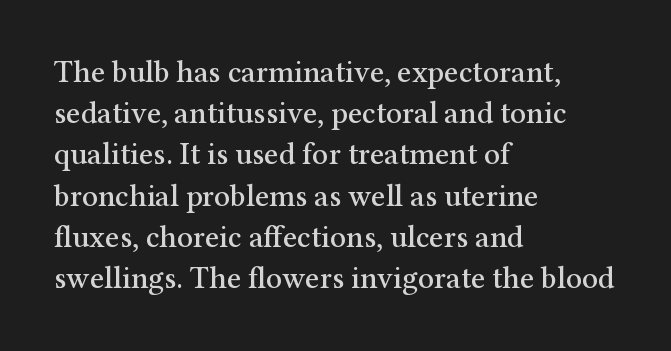
Q: Is the text italic (slanted)? A: No, it is upright.
Q: Is the typeface a serif or a sans-serif typeface? A: Serif.
Q: Is the text underlined? A: No.
Q: How is the paragraph aligned? A: Left-aligned.
Q: Is the spacing between letters normal or unusually wide? A: Normal.
Q: Is the spacing between lines tight, normal or loose? A: Normal.
Q: Width (condensed, normal, or wide)? A: Normal.
Q: Stroke contrast? A: Medium.
Q: x-height? A: Medium.
Q: Monospaced? A: No.
